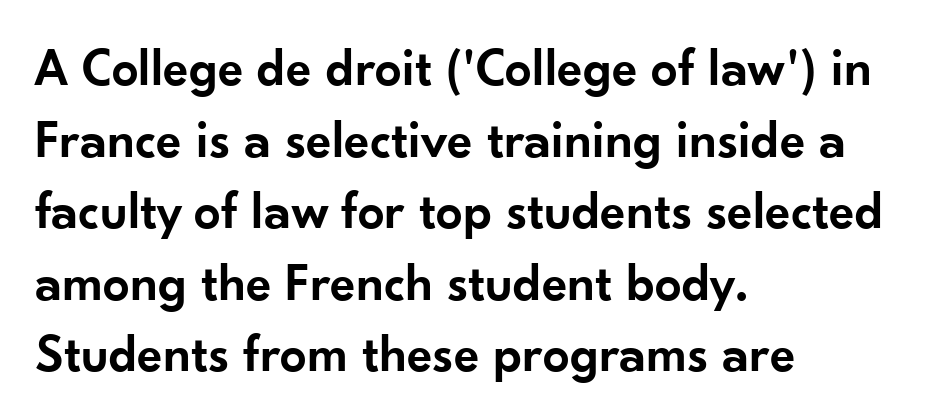
{"serif": "no", "italic": "no", "bold": "semi", "weight": "semibold", "width": "normal", "stroke_contrast": "low", "x_height": "small", "monospaced": "no", "underline": "no", "align": "left", "line_spacing": "normal", "line_spacing_ratio": 1.35, "letter_spacing": "normal", "letter_spacing_em": 0.0, "glyph_px": 53}
